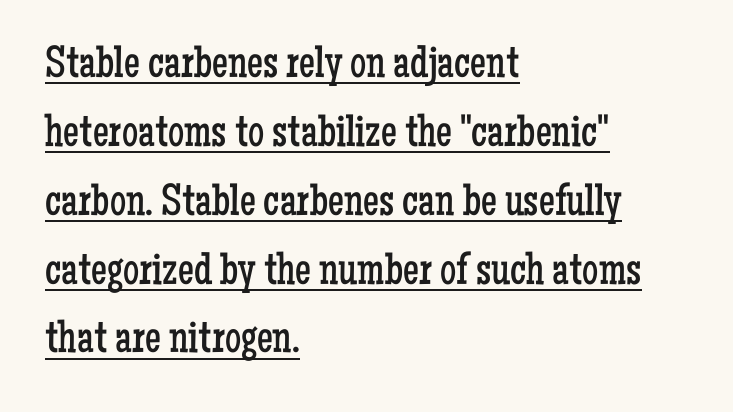
The image shows 45 px regular-weight, condensed serif type, upright; set left-aligned, normal line spacing (1.53x), normal letter spacing, underlined; low stroke contrast and a medium x-height.
